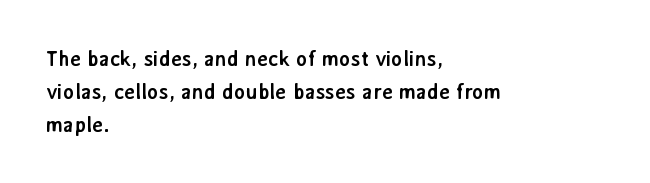
{"italic": "no", "bold": "yes", "underline": "no", "align": "left", "line_spacing": "normal", "line_spacing_ratio": 1.56, "letter_spacing": "normal", "letter_spacing_em": 0.0, "glyph_px": 21}
